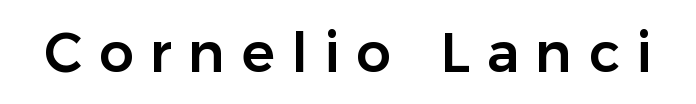
The image shows 55 px sans-serif type, upright; set unusually wide letter spacing (+0.3 em), not underlined; low stroke contrast and a medium x-height.
